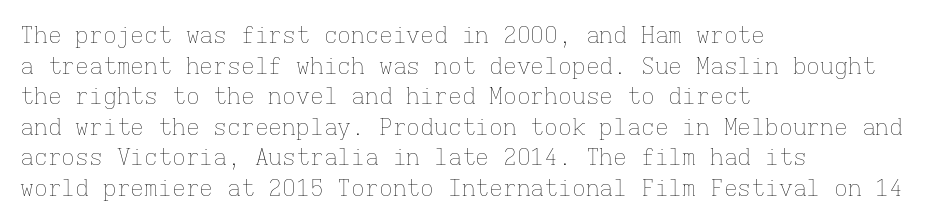
Q: Is the text bold? A: No.
Q: Is the text italic (slanted)? A: No, it is upright.
Q: Is the text underlined? A: No.
Q: How is the paragraph aligned? A: Left-aligned.
Q: Is the spacing between letters normal or unusually wide? A: Normal.
Q: Is the spacing between lines tight, normal or loose? A: Normal.
